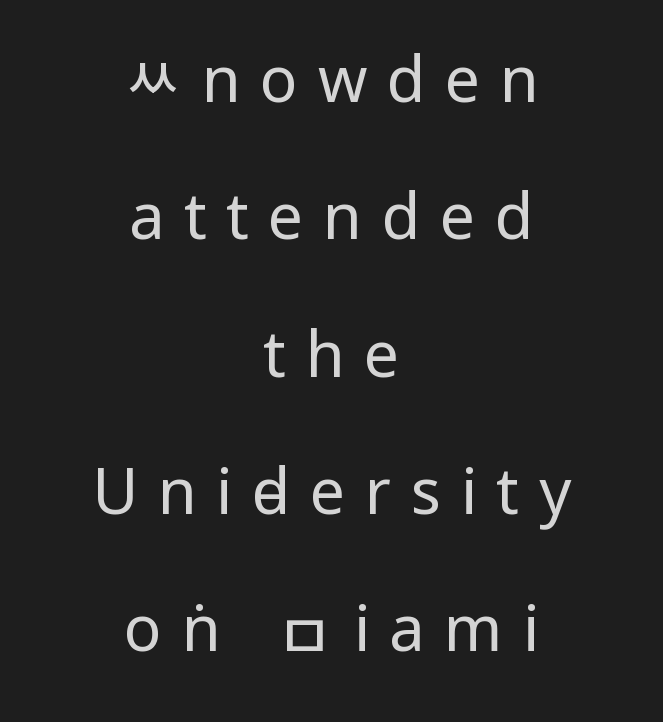
The image shows 63 px regular-weight, condensed sans-serif type, upright; set centered, loose line spacing (2.18x), unusually wide letter spacing (+0.31 em), not underlined; low stroke contrast and a large x-height.
